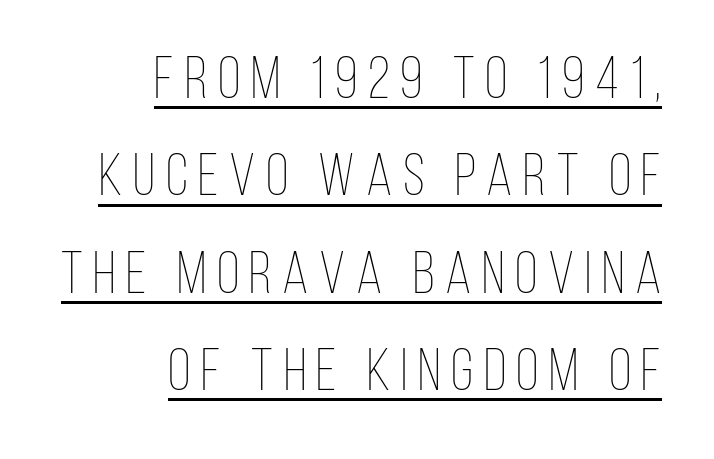
Weight: not bold — regular or lighter. Compared with a flush-left layout, this one pins lines to the opposite, right side. Leading matches the norm, producing a regular column. Posture: vertical. This sample has the flowing, uneven cadence of proportional lettering.
